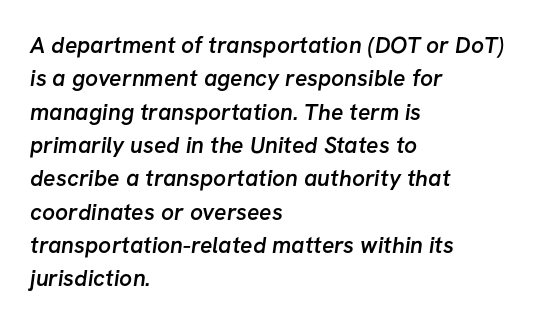
The image shows 23 px text type; set left-aligned, normal line spacing (1.45x), normal letter spacing, not underlined.
